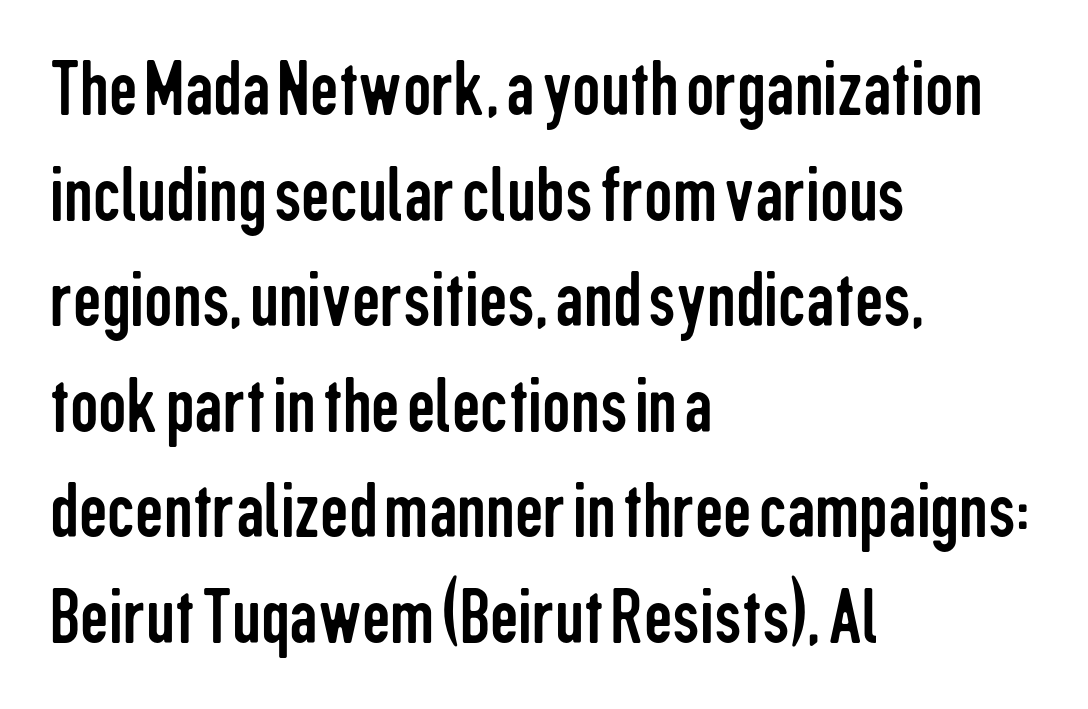
The passage shown is not bold in any degree. A normal amount of white space separates one row of letters from the next. Does extra space separate the letters? No, they use regular spacing. Each line starts at the same left margin while the right side varies. Only glyphs here, with clear space below each row.
